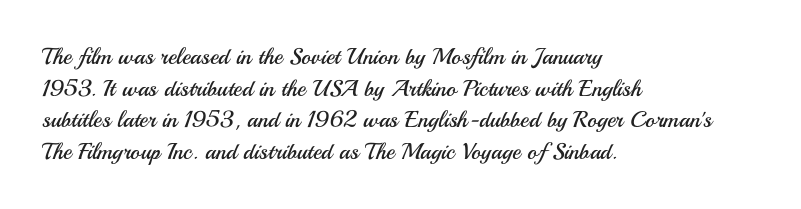
The image shows 23 px text type; set left-aligned, normal line spacing (1.38x), normal letter spacing, not underlined.
